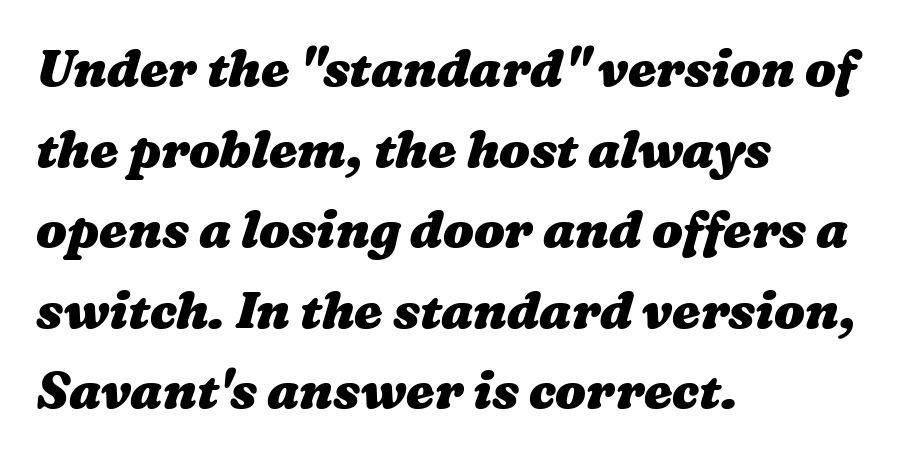
{"bold": "yes", "weight": "heavy", "width": "wide", "stroke_contrast": "medium", "x_height": "medium", "monospaced": "no", "underline": "no", "align": "left", "line_spacing": "normal", "line_spacing_ratio": 1.58, "letter_spacing": "normal", "letter_spacing_em": 0.0, "glyph_px": 51}
